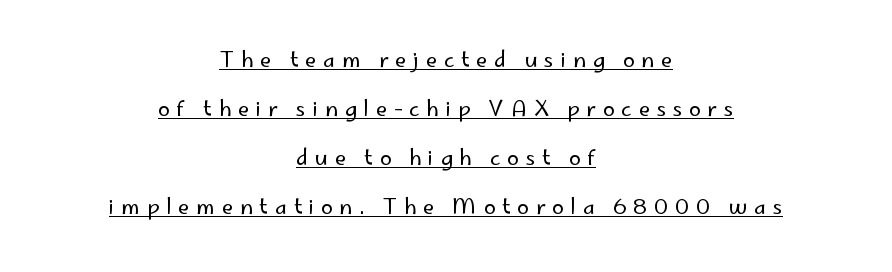
The image shows 21 px text type, upright; set centered, loose line spacing (2.34x), unusually wide letter spacing (+0.32 em), underlined.
